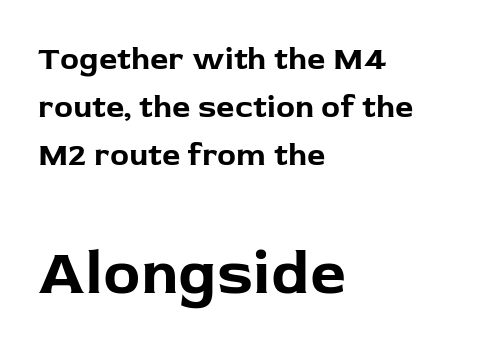
{"serif": "no", "italic": "no", "bold": "yes", "weight": "bold", "width": "normal", "stroke_contrast": "low", "x_height": "medium", "monospaced": "no", "underline": "no", "align": "left", "line_spacing": "normal", "line_spacing_ratio": 1.5, "letter_spacing": "normal", "letter_spacing_em": 0.0, "larger_block": "second", "size_ratio": 1.97, "glyph_px": 63}
